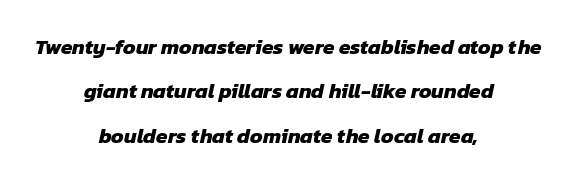
Q: Is the text bold? A: Yes.
Q: Is the text underlined? A: No.
Q: How is the paragraph aligned? A: Centered.
Q: Is the spacing between letters normal or unusually wide? A: Normal.
Q: Is the spacing between lines tight, normal or loose? A: Loose.
